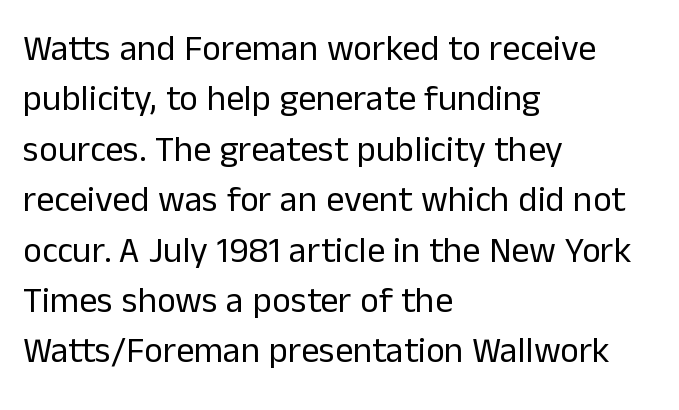
{"serif": "no", "italic": "no", "bold": "no", "weight": "regular", "width": "normal", "stroke_contrast": "low", "x_height": "medium", "monospaced": "no", "underline": "no", "align": "left", "line_spacing": "normal", "line_spacing_ratio": 1.4, "letter_spacing": "normal", "letter_spacing_em": 0.0, "glyph_px": 36}
